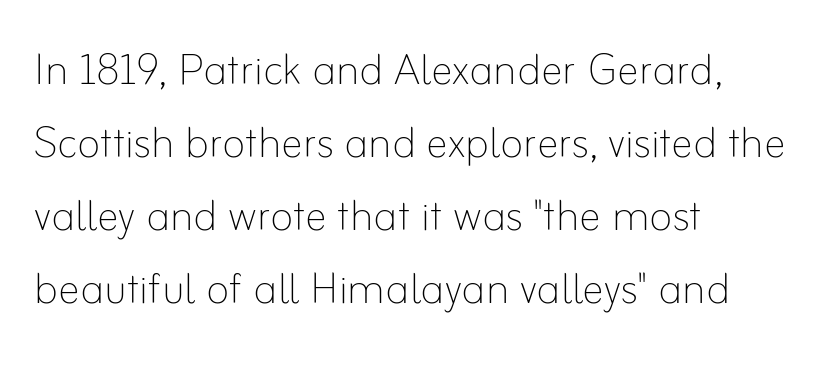
{"italic": "no", "bold": "no", "weight": "thin", "width": "normal", "stroke_contrast": "low", "x_height": "small", "monospaced": "no", "underline": "no", "align": "left", "line_spacing": "normal", "line_spacing_ratio": 1.33, "letter_spacing": "normal", "letter_spacing_em": 0.0, "glyph_px": 55}
